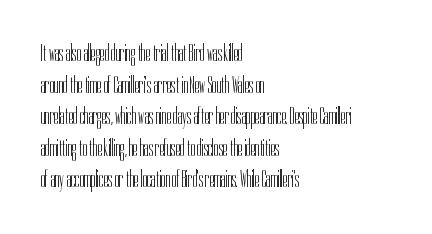
The strokes are not fattened; the text isn't bold. Beneath every word, the page is bare. Every row of glyphs begins at an identical x-position on the left. In terms of posture, this sample is upright.
